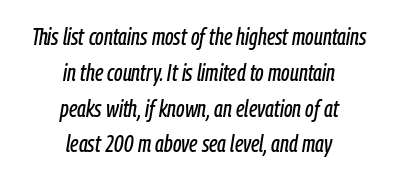
The image shows 24 px text type, italic (leaning right); set centered, normal line spacing (1.49x), normal letter spacing, not underlined.
